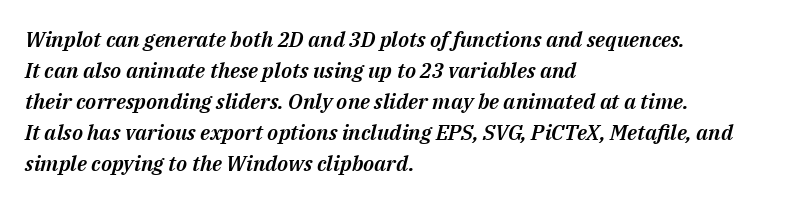
The image shows 21 px text type, italic (leaning right); set left-aligned, normal line spacing (1.48x), normal letter spacing, not underlined.
